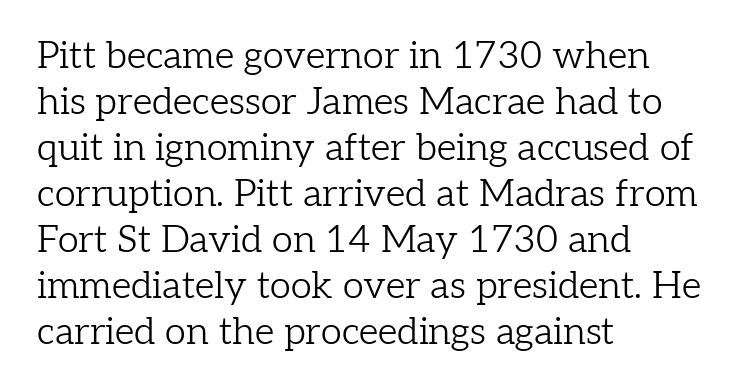
The image shows 38 px light serif type, upright; set left-aligned, line spacing 1.21x, normal letter spacing, not underlined; low stroke contrast and a medium x-height.
